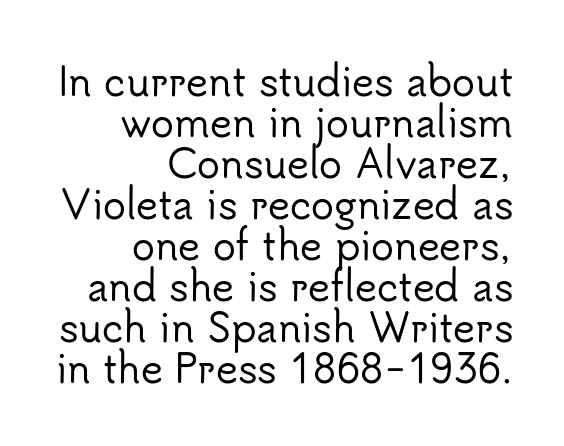
The gaps between neighbouring characters are ordinary and unremarkable. Letters rest on an invisible, unmarked baseline. Italic: no, the glyphs are upright roman. The paragraph shown leans on its right margin.
